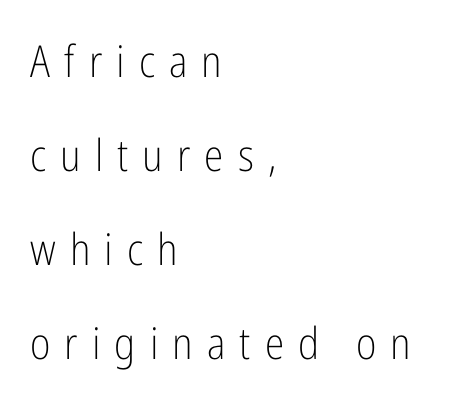
Q: Is the text bold? A: No.
Q: Is the text italic (slanted)? A: No, it is upright.
Q: Is the typeface a serif or a sans-serif typeface? A: Sans-serif.
Q: Is the text underlined? A: No.
Q: How is the paragraph aligned? A: Left-aligned.
Q: Is the spacing between letters normal or unusually wide? A: Unusually wide.
Q: Is the spacing between lines tight, normal or loose? A: Loose.
Q: Width (condensed, normal, or wide)? A: Condensed.
Q: Stroke contrast? A: Low.
Q: x-height? A: Medium.
Q: Monospaced? A: No.
